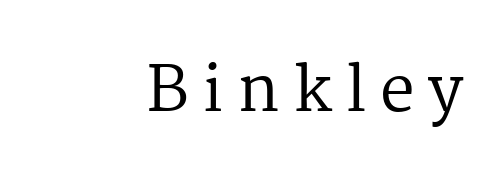
The image shows 62 px regular-weight serif type, upright; set unusually wide letter spacing (+0.22 em), not underlined; medium stroke contrast and a medium x-height.
